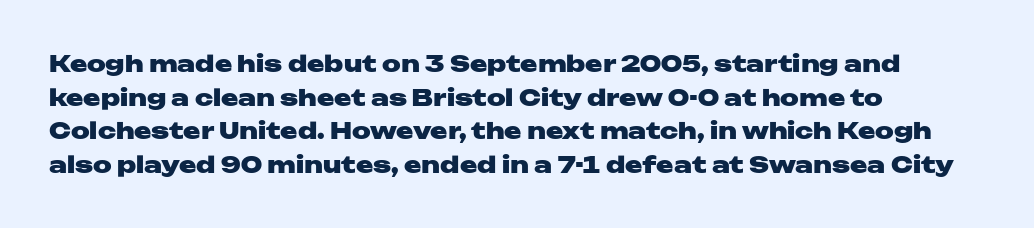
The image shows 23 px bold type, upright; set left-aligned, normal line spacing (1.46x), normal letter spacing, not underlined.
